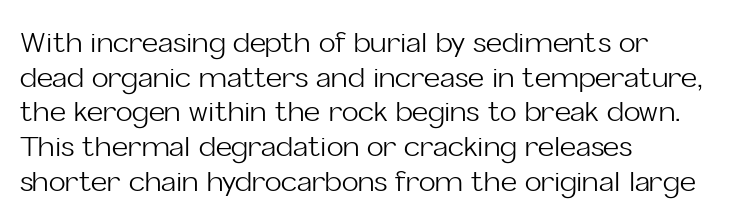
Inter-character spacing is left at the font's built-in metrics. The cut favours lightness, reaching ordinary text weight at its darkest. The face used here is a sans, in the tradition of grotesques and geometrics. The lines in this sample share a left origin and differ only in where they stop.
